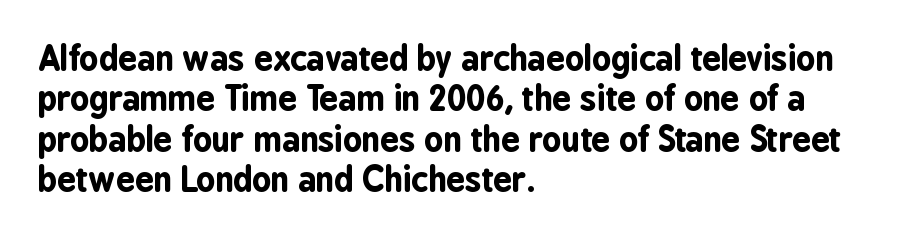
Q: Is the text bold? A: Yes.
Q: Is the text italic (slanted)? A: No, it is upright.
Q: Is the typeface a serif or a sans-serif typeface? A: Sans-serif.
Q: Is the text underlined? A: No.
Q: How is the paragraph aligned? A: Left-aligned.
Q: Is the spacing between letters normal or unusually wide? A: Normal.
Q: Width (condensed, normal, or wide)? A: Condensed.
Q: Stroke contrast? A: Low.
Q: x-height? A: Medium.
Q: Monospaced? A: No.
